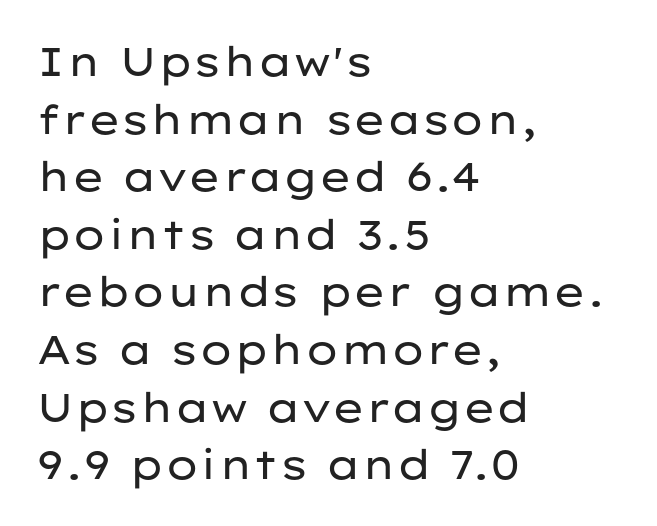
Looks like regular typesetting: each glyph gets only the width it needs. This rendering uses left alignment, leaving the right contour irregular. Observe the absence of serifs on each vertical stroke in this sample. No italicization has been applied; the sample stays upright. Notice how descenders clear the ascenders below comfortably — that's standard leading.
